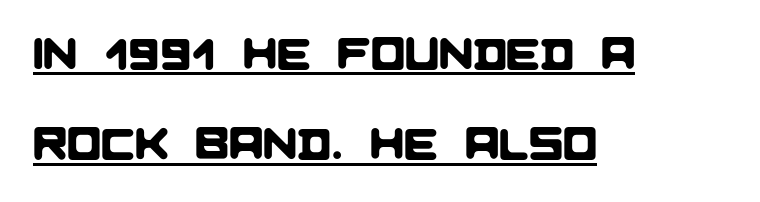
{"serif": "no", "width": "normal", "stroke_contrast": "low", "x_height": "large", "monospaced": "no", "underline": "yes", "align": "left", "line_spacing": "loose", "line_spacing_ratio": 2.01, "letter_spacing": "normal", "letter_spacing_em": 0.0, "glyph_px": 45}
